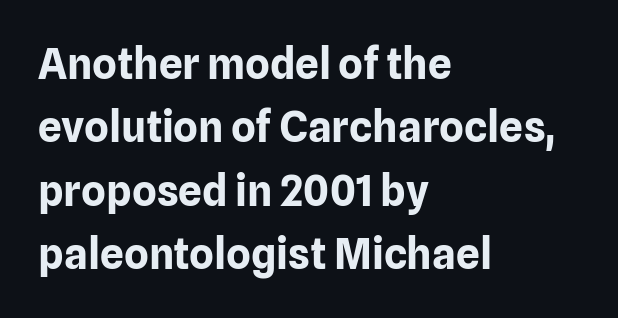
{"serif": "no", "italic": "no", "bold": "yes", "weight": "bold", "width": "normal", "stroke_contrast": "low", "x_height": "medium", "monospaced": "no", "underline": "no", "align": "left", "line_spacing": "normal", "line_spacing_ratio": 1.51, "letter_spacing": "normal", "letter_spacing_em": 0.0, "glyph_px": 42}
